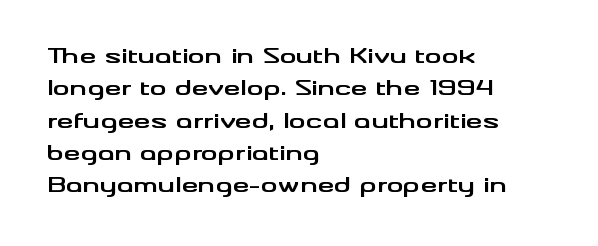
Unlike italic type, these characters show no tilt at all. Line starts are locked; line ends wander. Characters follow at the spacing the type designer built in. On the weight axis this lands at bold, roughly 700. The passage shown is not underscored anywhere.
